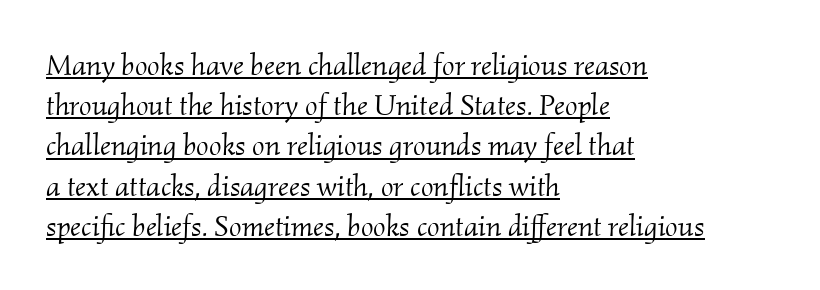
Looks like regular typesetting: each glyph gets only the width it needs. Decoration check: the copy is underlined. Font category for this specimen: serif. What's the leading like? Ordinary, nothing unusual.
